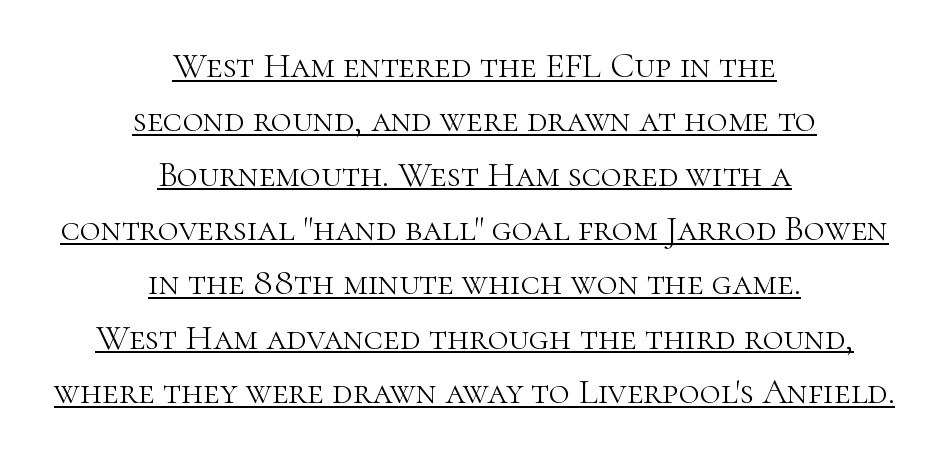
The image shows 36 px light serif type, upright; set centered, normal line spacing (1.51x), normal letter spacing, underlined; high stroke contrast and a medium x-height.
